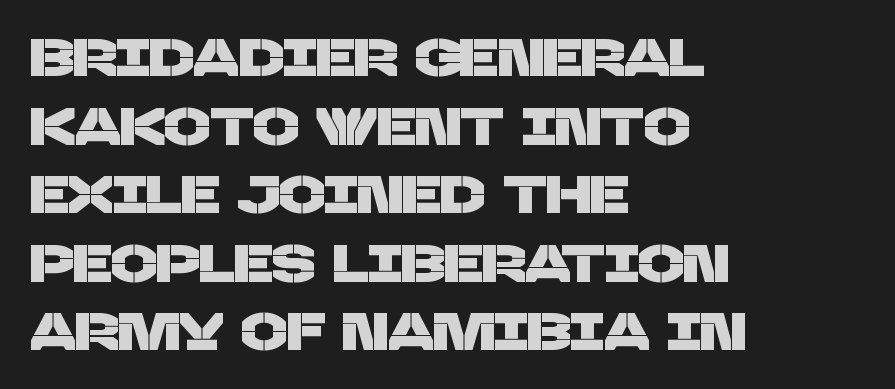
{"serif": "no", "width": "normal", "stroke_contrast": "low", "x_height": "large", "monospaced": "no", "underline": "no", "align": "left", "line_spacing": "normal", "line_spacing_ratio": 1.27, "letter_spacing": "normal", "letter_spacing_em": 0.0, "glyph_px": 54}
